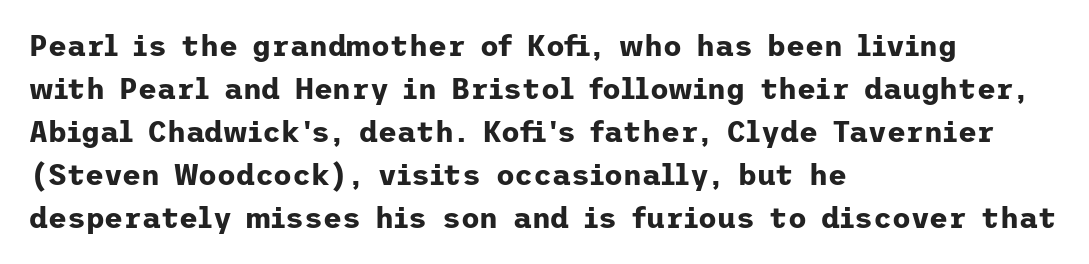
Look at the bottom of the vertical strokes: they stop flat, with no serifs. Typeset ragged right — the left edge is the straight one. Nope, not italic — everything's standing straight. The horizontal fit of the characters is conventional and even. Weight: bold.
